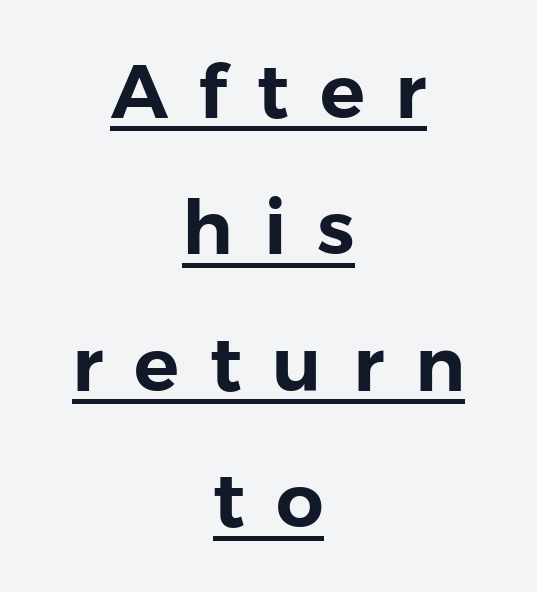
Q: Is the text italic (slanted)? A: No, it is upright.
Q: Is the typeface a serif or a sans-serif typeface? A: Sans-serif.
Q: Is the text underlined? A: Yes.
Q: How is the paragraph aligned? A: Centered.
Q: Is the spacing between letters normal or unusually wide? A: Unusually wide.
Q: Width (condensed, normal, or wide)? A: Normal.
Q: Stroke contrast? A: Low.
Q: x-height? A: Medium.
Q: Monospaced? A: No.
